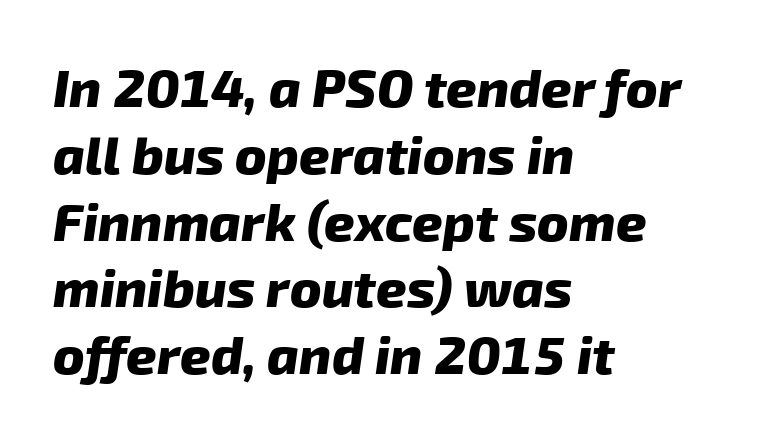
{"serif": "no", "bold": "yes", "weight": "heavy", "width": "normal", "stroke_contrast": "low", "x_height": "medium", "monospaced": "no", "underline": "no", "align": "left", "line_spacing": "normal", "line_spacing_ratio": 1.26, "letter_spacing": "normal", "letter_spacing_em": 0.0, "glyph_px": 53}
